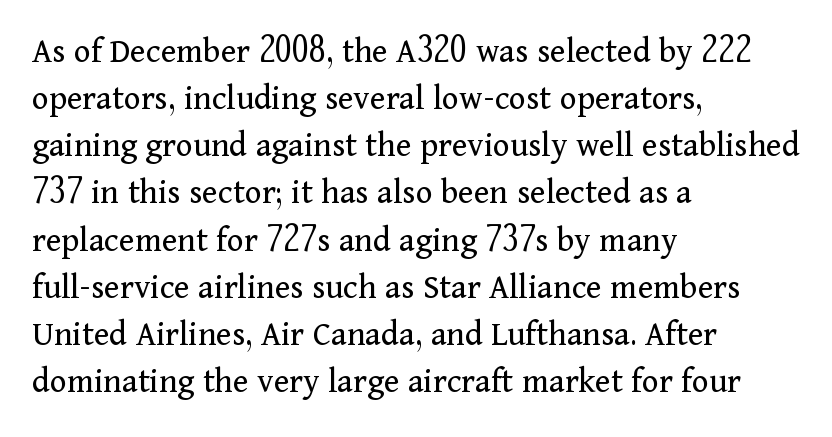
Yep, those are serifs on the letters. Casual observation: everything's shoved over to the left. The passage shown is not underscored anywhere. These lines were composed using upright roman letters. Proportional: the letters do not fall into vertical columns.
